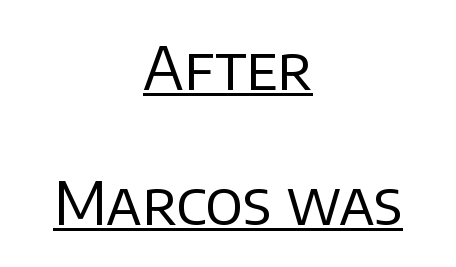
Font category for this specimen: sans-serif. Between one letter and the next there's only the usual sliver of space. The letters advance in unequal steps, a hallmark of proportional type. No extra ink here — the face is not bold. This is underlined copy, the kind a proofreader might mark for attention.
